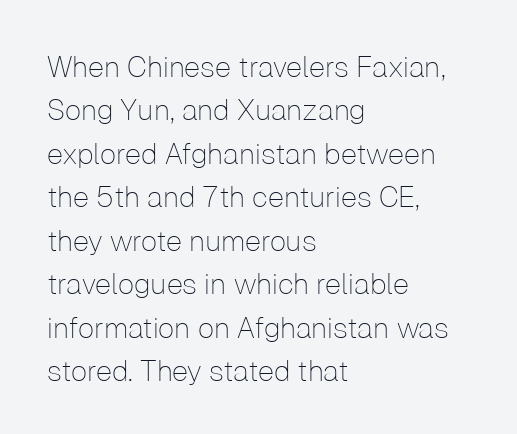
The image shows 29 px thin sans-serif type, upright; set left-aligned, normal line spacing (1.5x), normal letter spacing, not underlined; low stroke contrast and a medium x-height.
